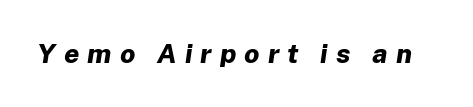
{"italic": "yes", "lean": "right", "slant_degrees": 8, "bold": "yes", "underline": "no", "letter_spacing": "wide", "letter_spacing_em": 0.3, "glyph_px": 27}
